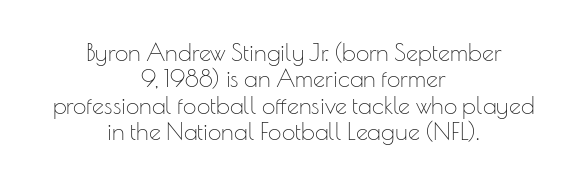
{"italic": "no", "bold": "no", "underline": "no", "align": "center", "line_spacing": "tight", "line_spacing_ratio": 1.1, "letter_spacing": "normal", "letter_spacing_em": 0.0, "glyph_px": 24}
